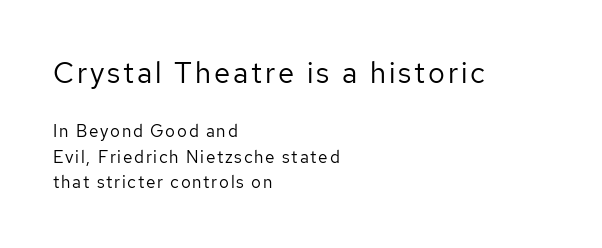
The image shows 29 px regular-weight sans-serif type, upright; set left-aligned, normal line spacing (1.49x), not underlined; the first (top) block is 1.71x larger; low stroke contrast and a medium x-height.
